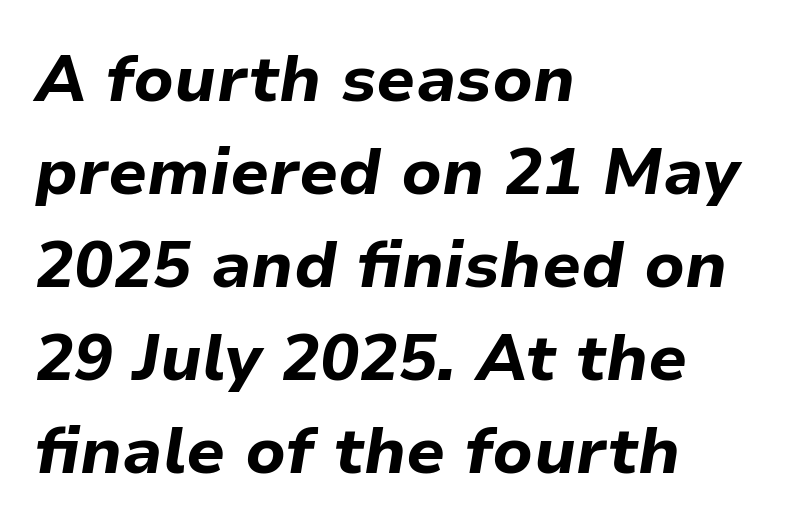
Q: Is the text bold? A: Yes.
Q: Is the text italic (slanted)? A: Yes, it leans right by about 9 degrees.
Q: Is the text underlined? A: No.
Q: How is the paragraph aligned? A: Left-aligned.
Q: Is the spacing between letters normal or unusually wide? A: Normal.
Q: Is the spacing between lines tight, normal or loose? A: Normal.
Q: Width (condensed, normal, or wide)? A: Normal.
Q: Stroke contrast? A: Low.
Q: x-height? A: Medium.
Q: Monospaced? A: No.
